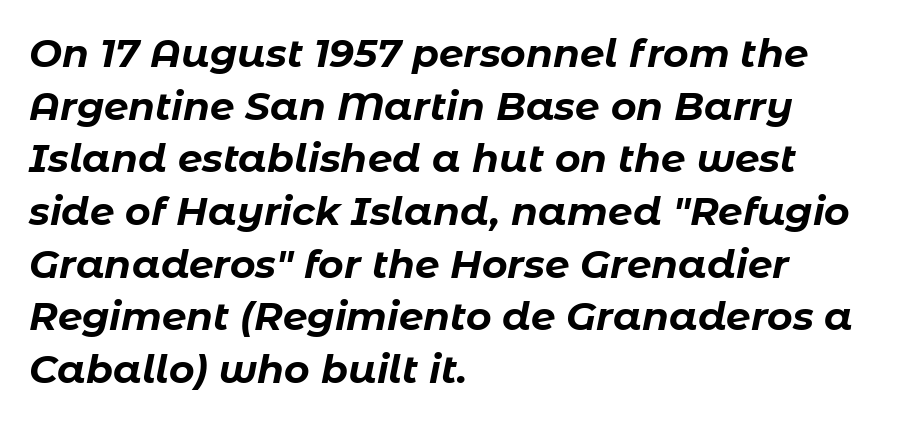
{"italic": "yes", "lean": "right", "slant_degrees": 11, "bold": "yes", "weight": "bold", "width": "normal", "stroke_contrast": "low", "x_height": "medium", "monospaced": "no", "underline": "no", "align": "left", "line_spacing": "normal", "line_spacing_ratio": 1.35, "letter_spacing": "normal", "letter_spacing_em": 0.0, "glyph_px": 39}
